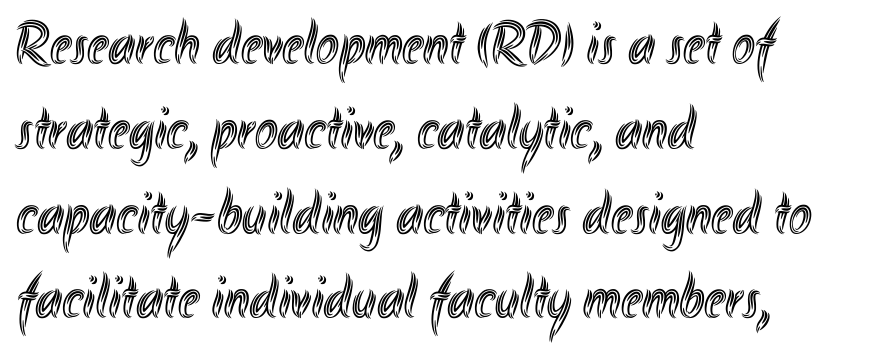
Q: Is the text italic (slanted)? A: Yes.
Q: Is the text underlined? A: No.
Q: How is the paragraph aligned? A: Left-aligned.
Q: Is the spacing between letters normal or unusually wide? A: Normal.
Q: Is the spacing between lines tight, normal or loose? A: Normal.
Q: Width (condensed, normal, or wide)? A: Condensed.
Q: x-height? A: Small.
Q: Monospaced? A: No.
